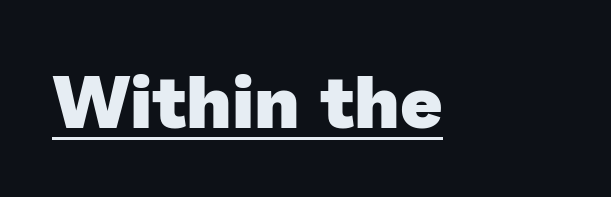
Q: Is the text bold? A: Yes.
Q: Is the typeface a serif or a sans-serif typeface? A: Sans-serif.
Q: Is the text underlined? A: Yes.
Q: Is the spacing between letters normal or unusually wide? A: Normal.
Q: Width (condensed, normal, or wide)? A: Normal.
Q: Stroke contrast? A: Low.
Q: x-height? A: Medium.
Q: Monospaced? A: No.
